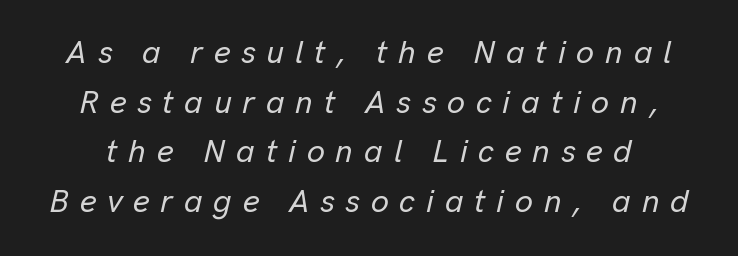
This sample has the flowing, uneven cadence of proportional lettering. It's the slanting kind of type. Students, observe: this is what conventionally led text looks like. The glyphs are unaccompanied by any horizontal stroke below them. The line texture is sparse and dotted thanks to wide tracking.
